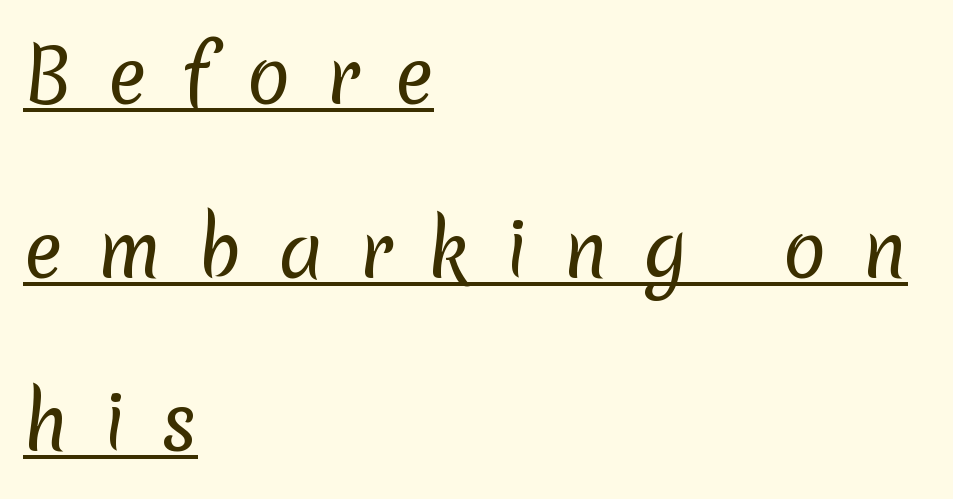
{"serif": "no", "bold": "no", "weight": "regular", "width": "normal", "stroke_contrast": "low", "x_height": "medium", "monospaced": "no", "underline": "yes", "align": "left", "line_spacing": "loose", "line_spacing_ratio": 2.41, "letter_spacing": "wide", "letter_spacing_em": 0.49, "glyph_px": 72}
